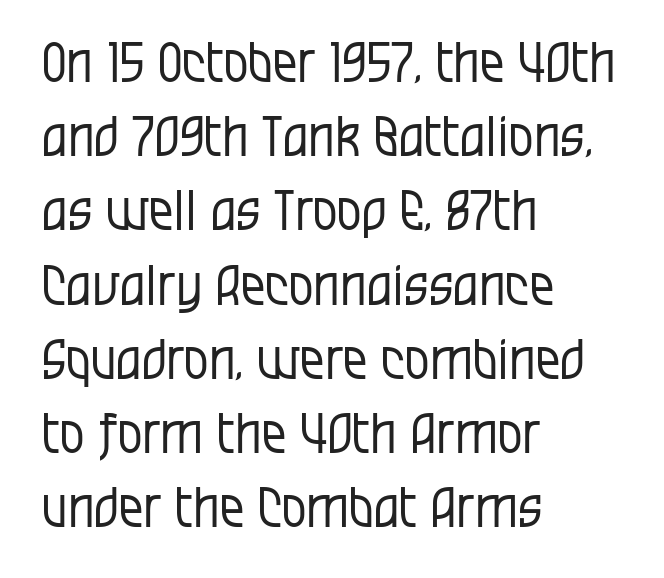
Q: Is the text bold? A: No.
Q: Is the text italic (slanted)? A: No, it is upright.
Q: Is the typeface a serif or a sans-serif typeface? A: Sans-serif.
Q: Is the text underlined? A: No.
Q: How is the paragraph aligned? A: Left-aligned.
Q: Is the spacing between letters normal or unusually wide? A: Normal.
Q: Is the spacing between lines tight, normal or loose? A: Normal.
Q: Width (condensed, normal, or wide)? A: Condensed.
Q: Stroke contrast? A: Low.
Q: x-height? A: Large.
Q: Monospaced? A: No.
